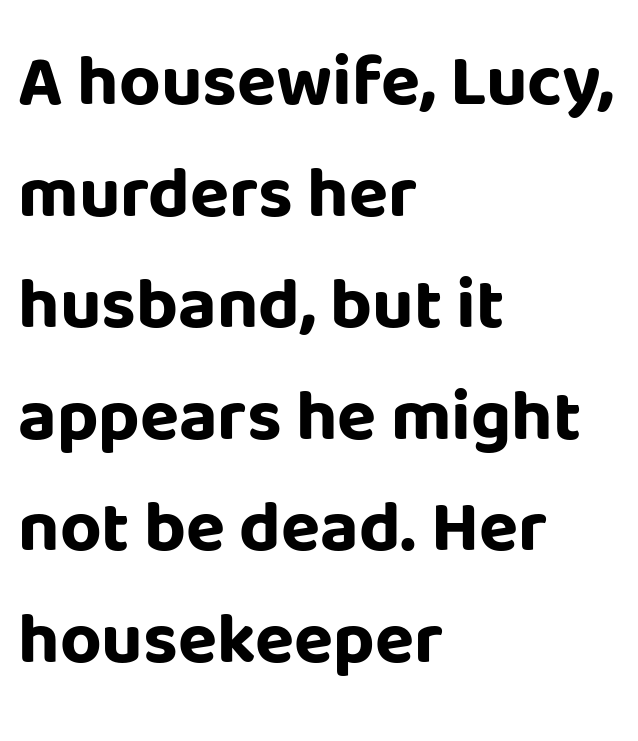
Q: Is the text bold? A: Yes.
Q: Is the text italic (slanted)? A: No, it is upright.
Q: Is the typeface a serif or a sans-serif typeface? A: Sans-serif.
Q: Is the text underlined? A: No.
Q: How is the paragraph aligned? A: Left-aligned.
Q: Is the spacing between letters normal or unusually wide? A: Normal.
Q: Is the spacing between lines tight, normal or loose? A: Normal.
Q: Width (condensed, normal, or wide)? A: Normal.
Q: Stroke contrast? A: Low.
Q: x-height? A: Large.
Q: Monospaced? A: No.
